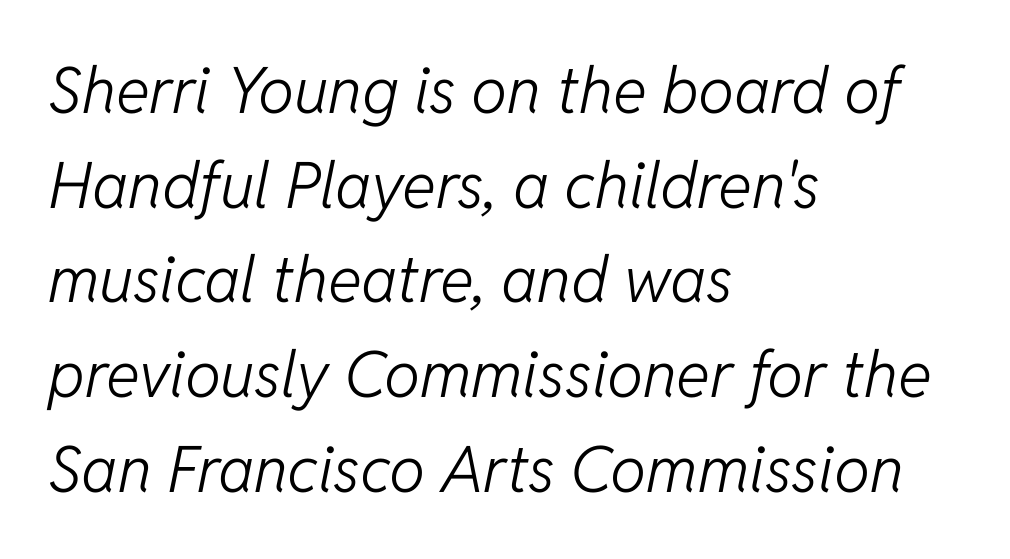
Every character sits at an angle, as italics do. The space directly below the letters is spotless. Weight class: somewhere from thin through regular. The paragraph has a hard left edge and a soft right edge.
